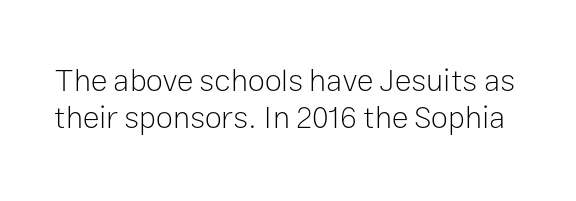
Notice how the stems are strictly vertical — no italics here. Compared with a typical body face, this is equally light or lighter still. The passage shown is typed in a proportional face where columns would drift. The font family rendered here belongs to the sans-serif group. Just letters on the line, the space beneath them empty.
